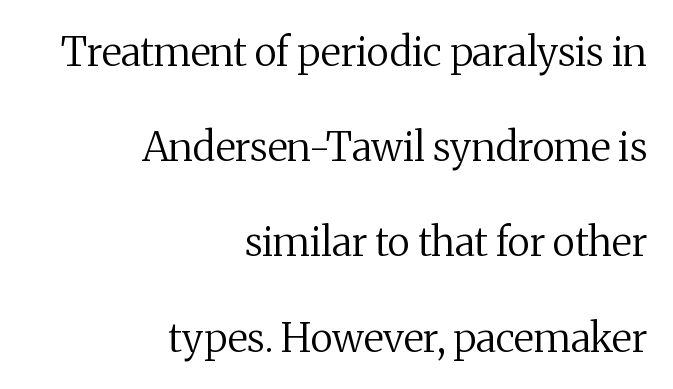
Q: Is the text bold? A: No.
Q: Is the text italic (slanted)? A: No, it is upright.
Q: Is the typeface a serif or a sans-serif typeface? A: Serif.
Q: Is the text underlined? A: No.
Q: How is the paragraph aligned? A: Right-aligned.
Q: Is the spacing between letters normal or unusually wide? A: Normal.
Q: Is the spacing between lines tight, normal or loose? A: Loose.
Q: Width (condensed, normal, or wide)? A: Normal.
Q: Stroke contrast? A: Medium.
Q: x-height? A: Medium.
Q: Monospaced? A: No.
